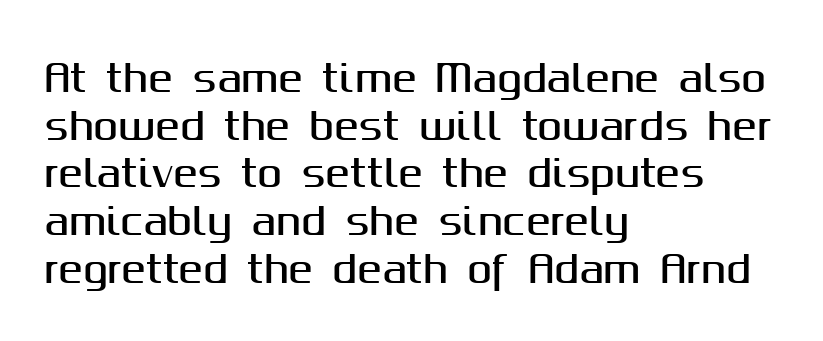
Vertical spacing — default. Leftover space on each line is placed entirely after the last word. Typographically, this falls in the sans-serif category. Note the varied advance widths — an 'i' is clearly narrower than an 'm'.
